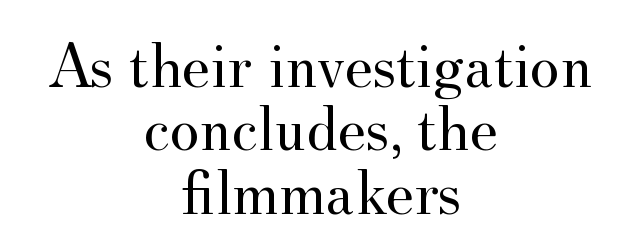
Think of a printed novel: that variable character pitch is what you see here. Vertically, the passage feels compressed, each row crowding the next. Line starts and ends both wander, symmetrically. Vertical stems look standard width or narrower in stroke. Each word holds together tightly as a unit, with standard inter-letter gaps. Check under the words: just untouched page.
